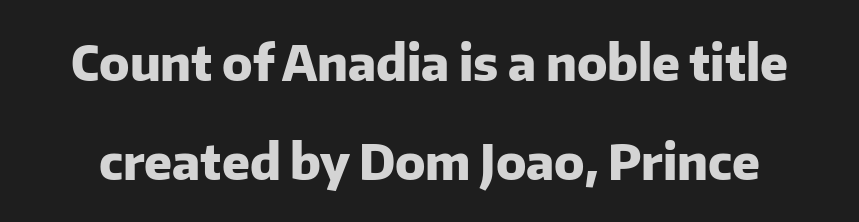
{"serif": "no", "italic": "no", "bold": "yes", "weight": "heavy", "width": "normal", "stroke_contrast": "low", "x_height": "medium", "monospaced": "no", "underline": "no", "line_spacing": "loose", "line_spacing_ratio": 2.03, "letter_spacing": "normal", "letter_spacing_em": 0.0, "glyph_px": 49}
